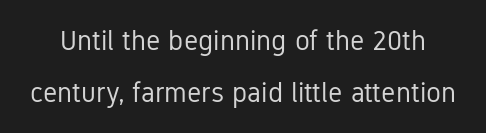
Q: Is the text bold? A: No.
Q: Is the text italic (slanted)? A: No, it is upright.
Q: Is the typeface a serif or a sans-serif typeface? A: Sans-serif.
Q: Is the text underlined? A: No.
Q: Is the spacing between letters normal or unusually wide? A: Normal.
Q: Width (condensed, normal, or wide)? A: Condensed.
Q: Stroke contrast? A: Low.
Q: x-height? A: Medium.
Q: Monospaced? A: No.
